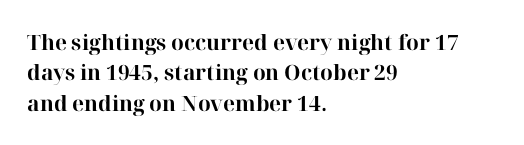
Notice how the stems are strictly vertical — no italics here. These words are printed bold, with thick strokes throughout. Leading: standard. You could call the tracking neutral — neither tight nor loose. The rendering anchors every line to the left-hand side. The words here are not underlined.
